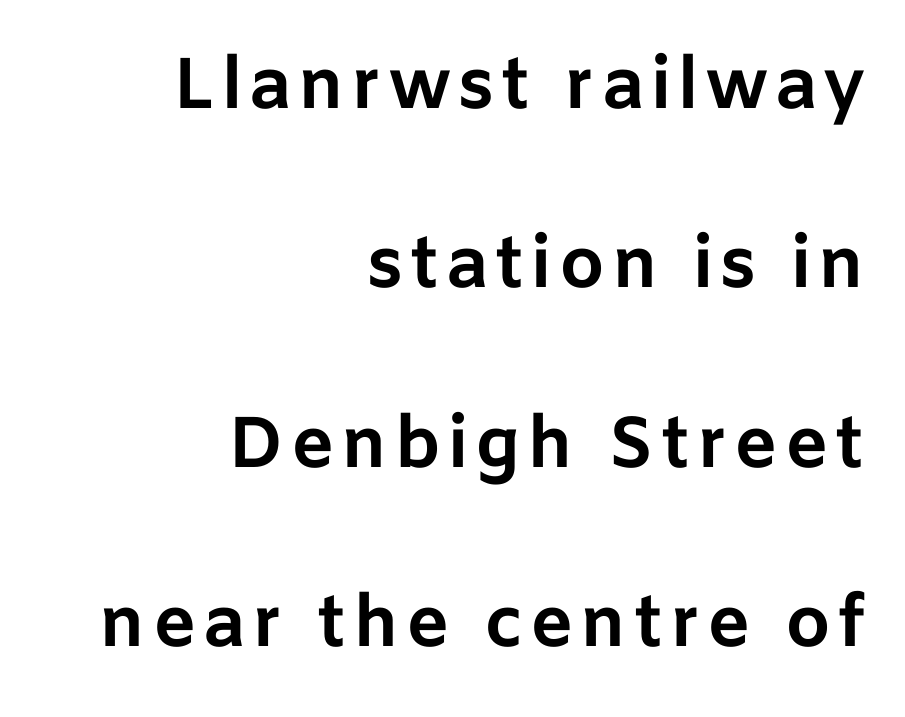
All the whitespace from short lines collects on the left. Whoever set this chose breathing room over compactness in the vertical rhythm. The axis of the letterforms is exactly vertical. Decoration check: the copy has no underline.
